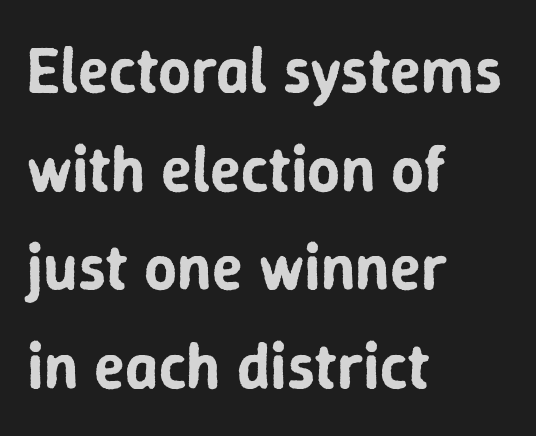
Q: Is the text italic (slanted)? A: No, it is upright.
Q: Is the typeface a serif or a sans-serif typeface? A: Sans-serif.
Q: Is the text underlined? A: No.
Q: How is the paragraph aligned? A: Left-aligned.
Q: Is the spacing between letters normal or unusually wide? A: Normal.
Q: Is the spacing between lines tight, normal or loose? A: Normal.
Q: Width (condensed, normal, or wide)? A: Normal.
Q: Stroke contrast? A: Low.
Q: x-height? A: Medium.
Q: Monospaced? A: No.
